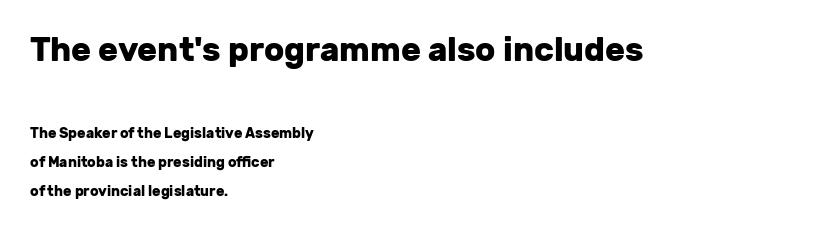
Q: Is the text bold? A: Yes.
Q: Is the text italic (slanted)? A: No, it is upright.
Q: Is the typeface a serif or a sans-serif typeface? A: Sans-serif.
Q: Is the text underlined? A: No.
Q: How is the paragraph aligned? A: Left-aligned.
Q: Is the spacing between letters normal or unusually wide? A: Normal.
Q: Is the spacing between lines tight, normal or loose? A: Loose.
Q: Which block of text is set in a larger size, the first (top) or the second (bottom)? A: The first (top) one.
Q: Width (condensed, normal, or wide)? A: Normal.
Q: Stroke contrast? A: Low.
Q: x-height? A: Medium.
Q: Monospaced? A: No.
